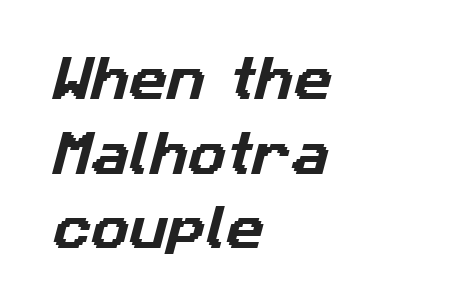
Q: Is the typeface a serif or a sans-serif typeface? A: Sans-serif.
Q: Is the text underlined? A: No.
Q: How is the paragraph aligned? A: Left-aligned.
Q: Is the spacing between letters normal or unusually wide? A: Normal.
Q: Is the spacing between lines tight, normal or loose? A: Normal.
Q: Width (condensed, normal, or wide)? A: Normal.
Q: Stroke contrast? A: Low.
Q: x-height? A: Medium.
Q: Monospaced? A: No.
